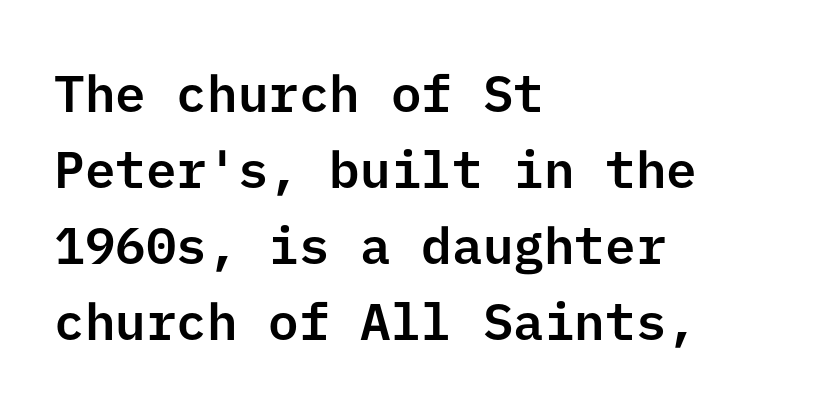
The image shows 51 px sans-serif type, upright; set left-aligned, normal line spacing (1.49x), normal letter spacing, not underlined; low stroke contrast and a medium x-height.
